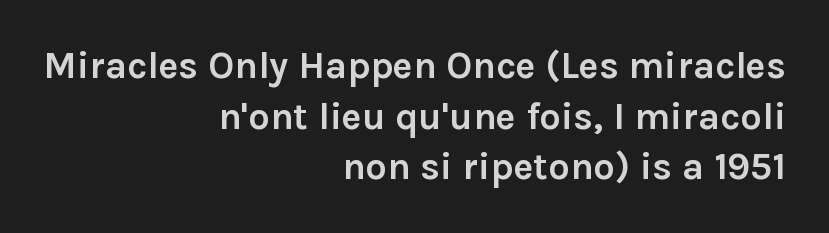
The letters stand upright; this is a roman face. The gap between lines stays unmarked. Pretty heavy lettering here — definitely bold. The rendering uses natural spacing where letterforms have individual widths. How are the letters spaced? Ordinarily, with no added tracking.
